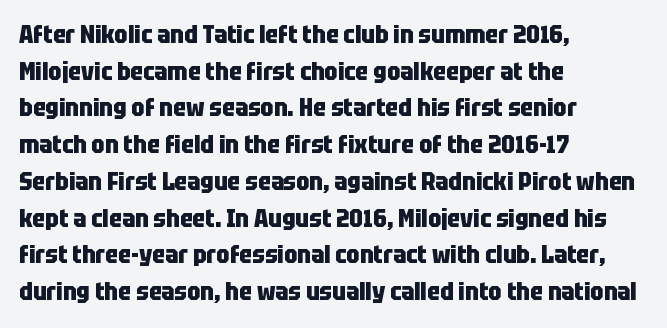
Q: Is the text bold? A: Yes.
Q: Is the text italic (slanted)? A: No, it is upright.
Q: Is the text underlined? A: No.
Q: How is the paragraph aligned? A: Left-aligned.
Q: Is the spacing between letters normal or unusually wide? A: Normal.
Q: Is the spacing between lines tight, normal or loose? A: Normal.
